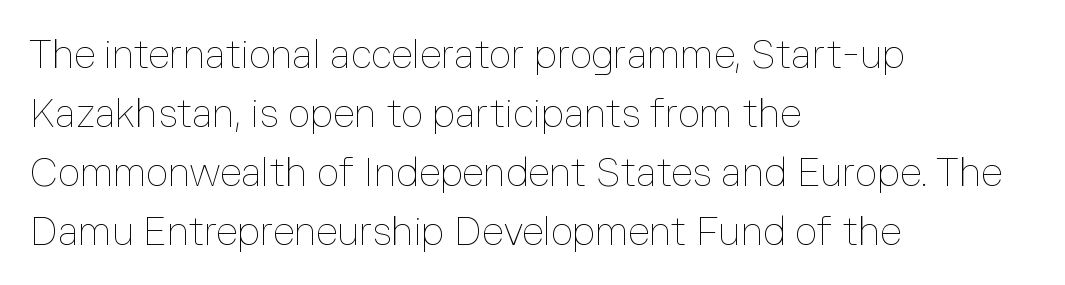
{"italic": "no", "bold": "no", "weight": "thin", "width": "normal", "stroke_contrast": "low", "x_height": "medium", "monospaced": "no", "underline": "no", "align": "left", "line_spacing": "normal", "line_spacing_ratio": 1.51, "letter_spacing": "normal", "letter_spacing_em": 0.0, "glyph_px": 39}
